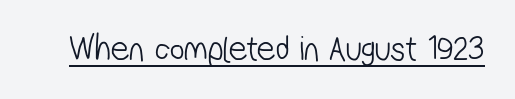
Q: Is the text bold? A: No.
Q: Is the typeface a serif or a sans-serif typeface? A: Sans-serif.
Q: Is the text underlined? A: Yes.
Q: Is the spacing between letters normal or unusually wide? A: Normal.
Q: Width (condensed, normal, or wide)? A: Condensed.
Q: Stroke contrast? A: Low.
Q: x-height? A: Medium.
Q: Monospaced? A: No.
